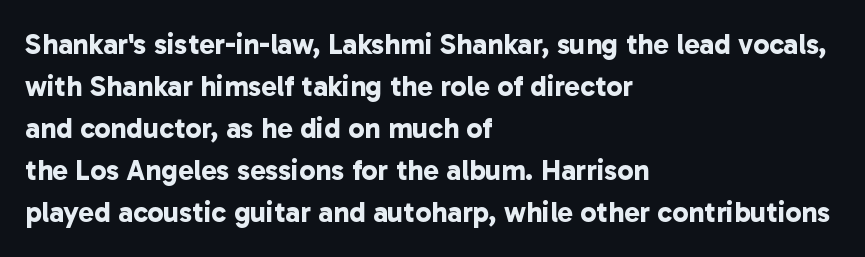
A sans-serif font was chosen for this passage. Strokes here are thick enough to call this a true bold. Vertical spacing — default. These lines stack with their left ends in a neat column. A typesetter would call this zero additional tracking.
